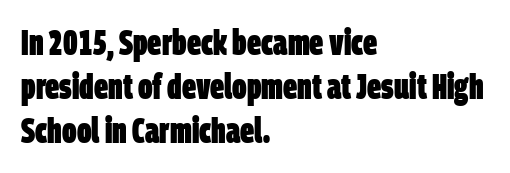
Each letter keeps its own natural width here, so spacing adapts to shape. Observe the ordinary spacing: letters are neighbours, not strangers. Strong, thick strokes mark this as bold type. Notice how descenders clear the ascenders below comfortably — that's standard leading. Words float on clear page, feet unadorned. The type family on display is of the sans-serif kind.
